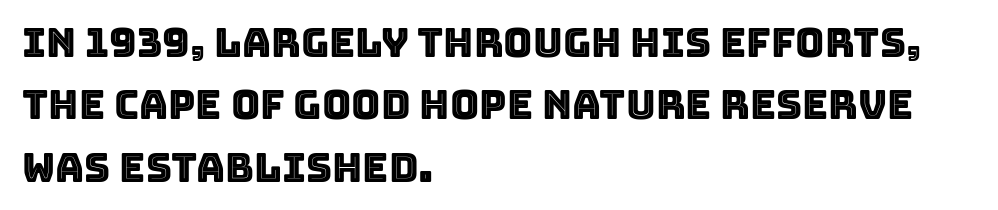
The image shows 40 px text type, upright; set left-aligned, normal line spacing (1.56x), normal letter spacing, not underlined; a large x-height.
